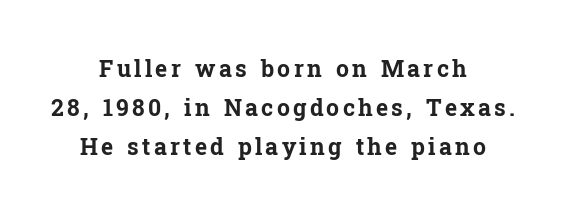
{"italic": "no", "bold": "yes", "underline": "no", "align": "center", "line_spacing": "normal", "line_spacing_ratio": 1.69, "glyph_px": 23}
